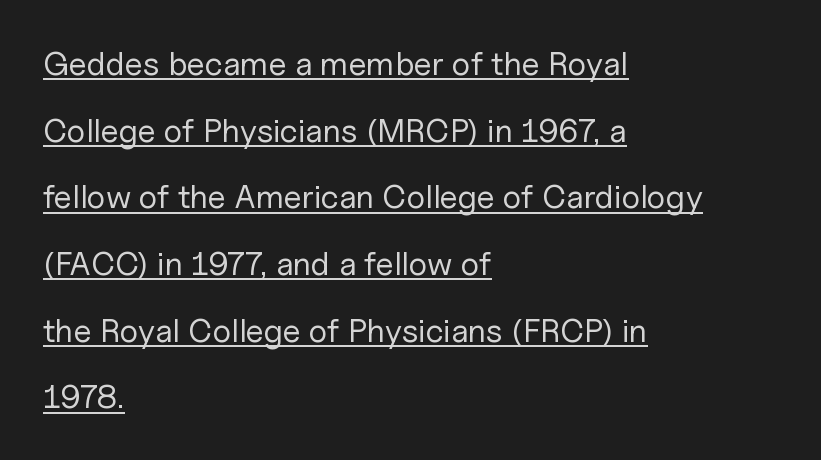
How are the letters spaced? Ordinarily, with no added tracking. The typeface chosen for these lines omits serifs. This sample is left-justified, so line endings fall wherever the words run out. Vertically, the passage feels expansive, rows floating well apart. Is there an underline? Yes — a line sits under the letters. These lines are rendered in a variable-pitch font.
